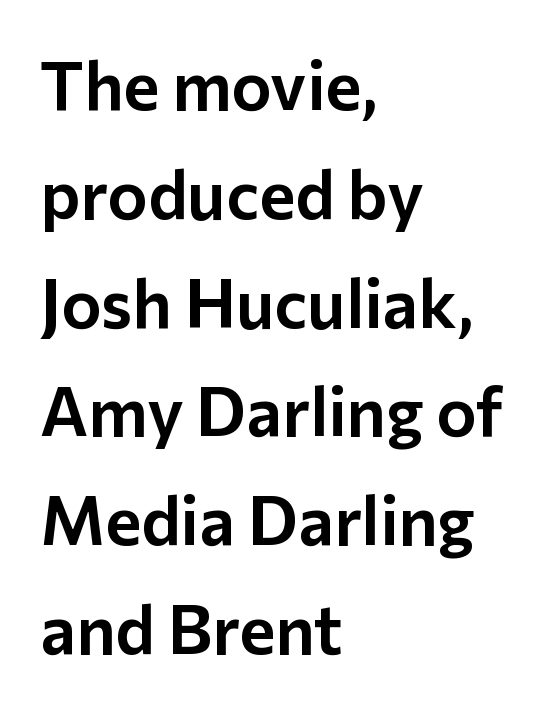
Q: Is the text italic (slanted)? A: No, it is upright.
Q: Is the typeface a serif or a sans-serif typeface? A: Sans-serif.
Q: Is the text underlined? A: No.
Q: How is the paragraph aligned? A: Left-aligned.
Q: Is the spacing between letters normal or unusually wide? A: Normal.
Q: Is the spacing between lines tight, normal or loose? A: Normal.
Q: Width (condensed, normal, or wide)? A: Normal.
Q: Stroke contrast? A: Low.
Q: x-height? A: Medium.
Q: Monospaced? A: No.
